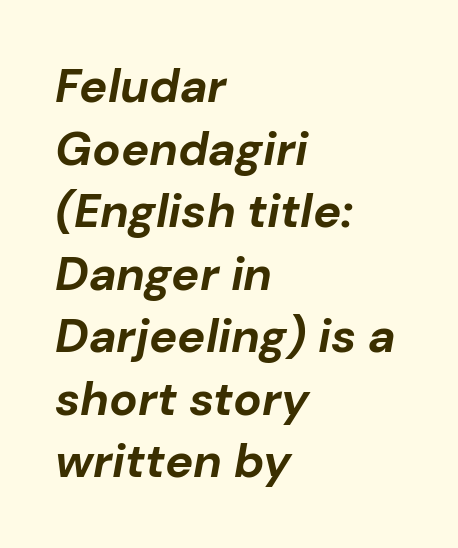
The image shows 47 px bold type, italic (leaning right); set left-aligned, normal line spacing (1.33x), normal letter spacing, not underlined; low stroke contrast and a medium x-height.
